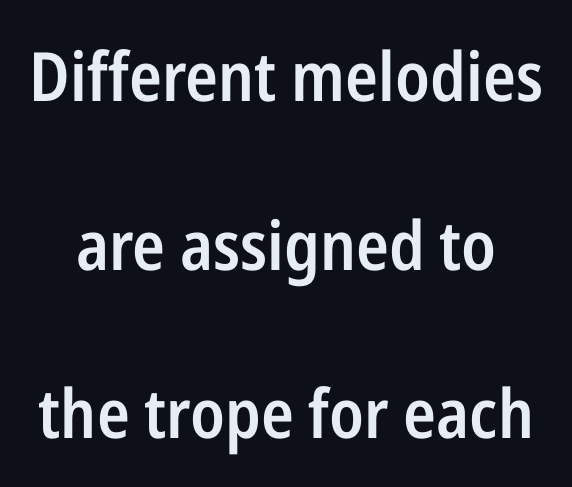
{"serif": "no", "italic": "no", "bold": "semi", "weight": "semibold", "width": "condensed", "stroke_contrast": "low", "x_height": "medium", "monospaced": "no", "underline": "no", "line_spacing": "loose", "line_spacing_ratio": 2.48, "letter_spacing": "normal", "letter_spacing_em": 0.0, "glyph_px": 68}
